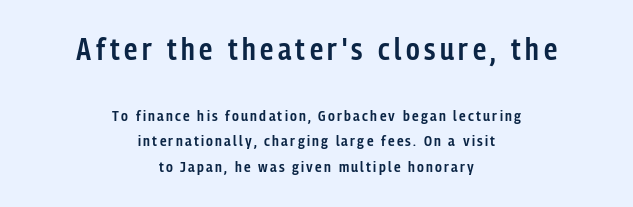
On the weight axis this lands at semibold, roughly 600. Plain, unruled lines of type. Compared with a flush-left layout, this one balances lines on the center instead. To sum up the face: it is a sans, with no serifs. Of the two passages, the one on top uses the larger point size. You could not count columns in this text — the font is proportionally spaced.
